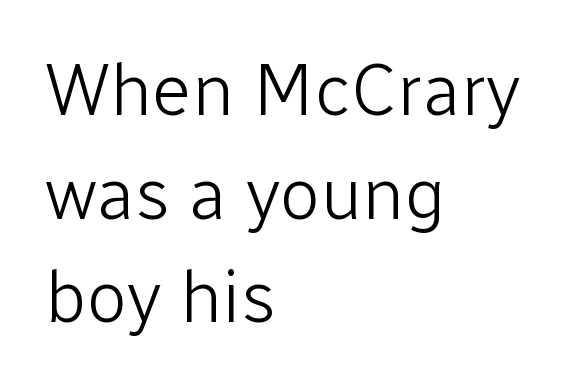
Default kerning and tracking; the words read as compact shapes. No feet cap the strokes, marking this as sans-serif type. Posture: vertical. Layout note: lines flush left. Proportional: the letters do not fall into vertical columns. Does the leading feel generous? No, just average.
